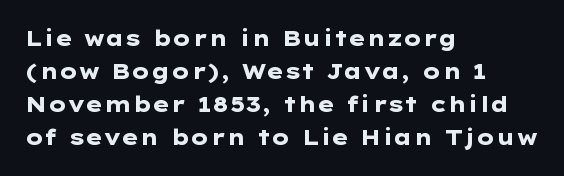
{"italic": "no", "bold": "yes", "underline": "no", "align": "left", "line_spacing": "normal", "line_spacing_ratio": 1.57, "letter_spacing": "normal", "letter_spacing_em": 0.0, "glyph_px": 21}
